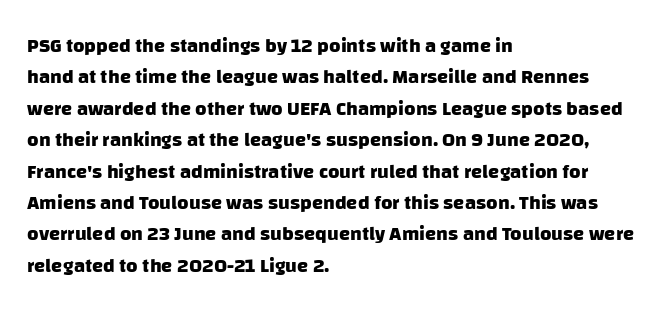
All the whitespace from short lines collects on the right. Tracking here is standard; glyphs follow each other at the usual distance. Does the leading feel generous? No, just average. This is heavy type, rendered in bold. Lines of text with bare space underneath.
